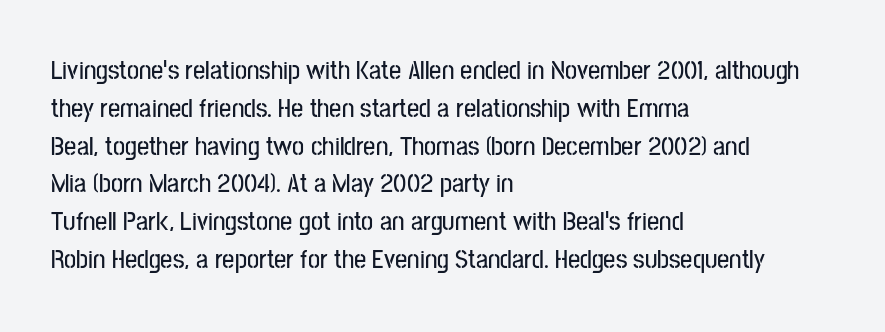
The ragged edge is on the right, which tells us the setting is flush left. Underline: absent. Does the leading feel generous? No, just average. The type is set solid horizontally, with unmodified tracking.
